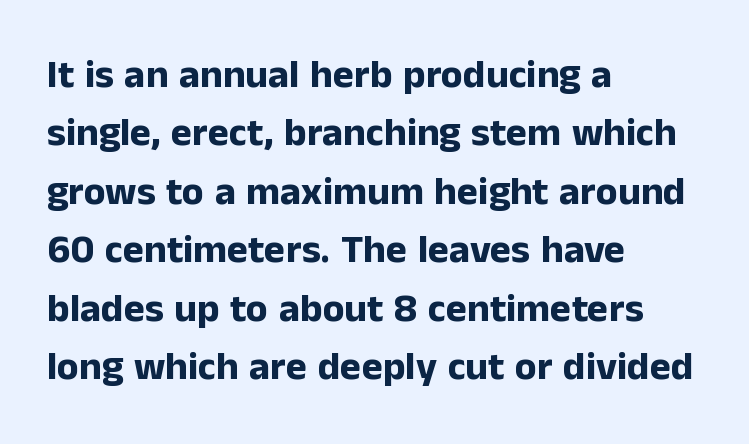
{"serif": "no", "italic": "no", "bold": "yes", "weight": "bold", "width": "normal", "stroke_contrast": "low", "x_height": "medium", "monospaced": "no", "underline": "no", "align": "left", "line_spacing": "normal", "line_spacing_ratio": 1.46, "letter_spacing": "normal", "letter_spacing_em": 0.0, "glyph_px": 40}
